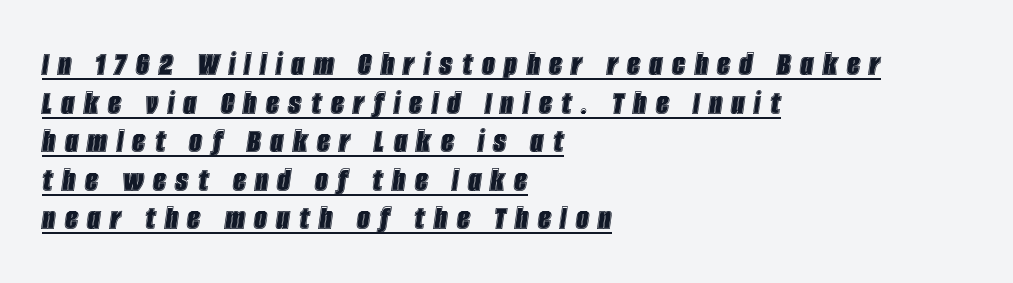
{"italic": "yes", "lean": "right", "slant_degrees": 8, "width": "condensed", "x_height": "large", "monospaced": "no", "underline": "yes", "align": "left", "line_spacing": "tight", "line_spacing_ratio": 1.07, "letter_spacing": "wide", "letter_spacing_em": 0.26, "glyph_px": 36}
